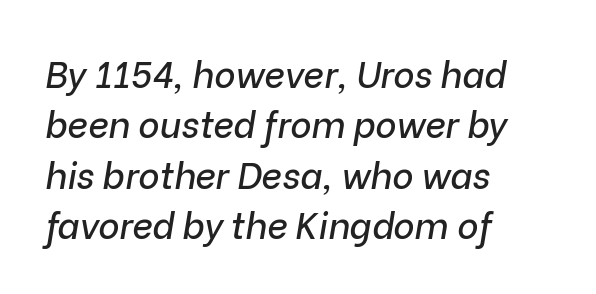
The image shows 36 px text type, italic (leaning right); set left-aligned, normal line spacing (1.4x), normal letter spacing, not underlined; low stroke contrast and a medium x-height.
